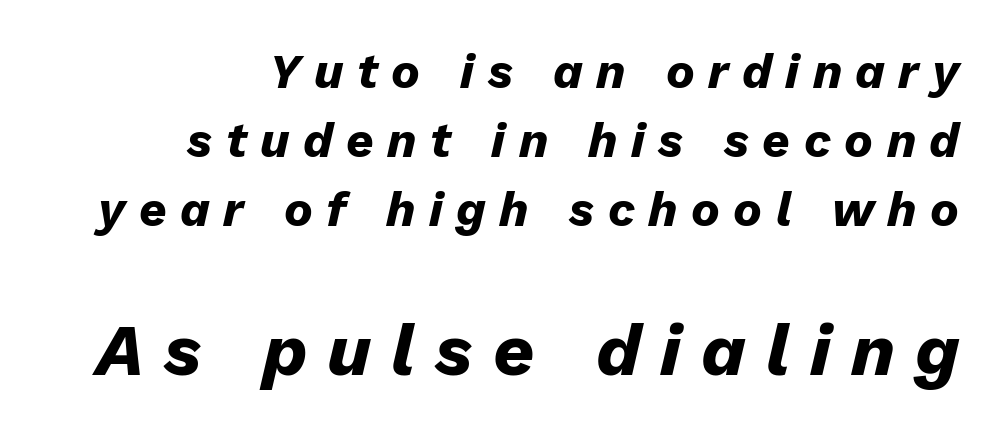
Q: Is the text bold? A: Yes.
Q: Is the text italic (slanted)? A: Yes, it leans right by about 13 degrees.
Q: Is the text underlined? A: No.
Q: How is the paragraph aligned? A: Right-aligned.
Q: Is the spacing between letters normal or unusually wide? A: Unusually wide.
Q: Is the spacing between lines tight, normal or loose? A: Normal.
Q: Which block of text is set in a larger size, the first (top) or the second (bottom)? A: The second (bottom) one.
Q: Width (condensed, normal, or wide)? A: Normal.
Q: Stroke contrast? A: Low.
Q: x-height? A: Medium.
Q: Monospaced? A: No.
